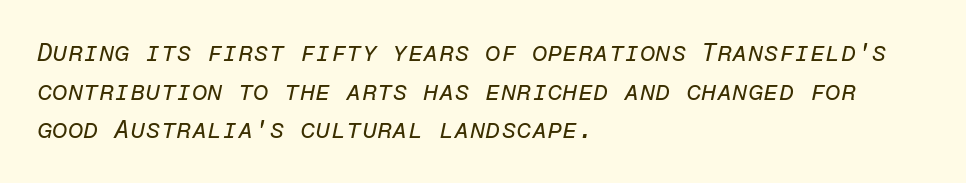
{"italic": "yes", "lean": "right", "slant_degrees": 12, "bold": "no", "underline": "no", "align": "left", "line_spacing": "normal", "line_spacing_ratio": 1.55, "letter_spacing": "normal", "letter_spacing_em": 0.0, "glyph_px": 25}
